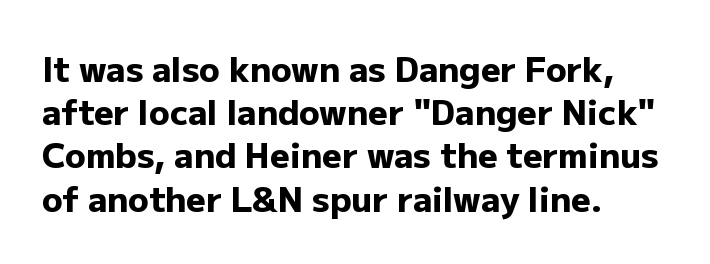
Q: Is the text bold? A: Yes.
Q: Is the text italic (slanted)? A: No, it is upright.
Q: Is the typeface a serif or a sans-serif typeface? A: Sans-serif.
Q: Is the text underlined? A: No.
Q: How is the paragraph aligned? A: Left-aligned.
Q: Is the spacing between letters normal or unusually wide? A: Normal.
Q: Is the spacing between lines tight, normal or loose? A: Normal.
Q: Width (condensed, normal, or wide)? A: Normal.
Q: Stroke contrast? A: Low.
Q: x-height? A: Medium.
Q: Monospaced? A: No.
